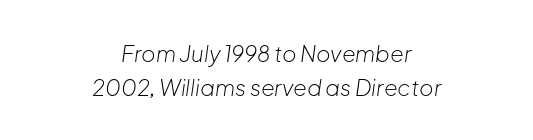
Q: Is the text bold? A: No.
Q: Is the text italic (slanted)? A: Yes, it leans right by about 8 degrees.
Q: Is the text underlined? A: No.
Q: How is the paragraph aligned? A: Centered.
Q: Is the spacing between letters normal or unusually wide? A: Normal.
Q: Is the spacing between lines tight, normal or loose? A: Normal.
